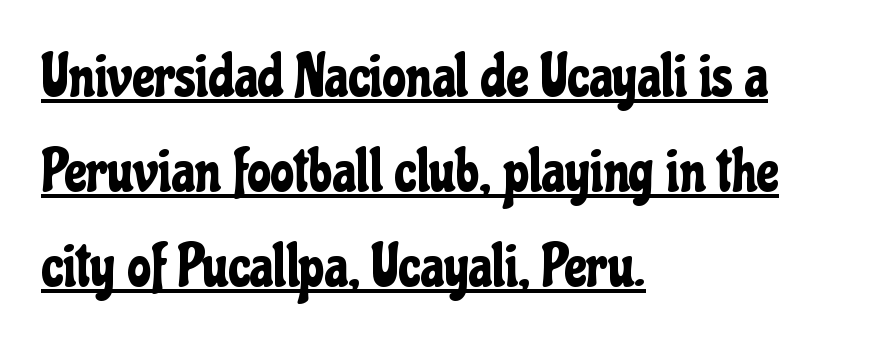
{"serif": "no", "italic": "no", "width": "condensed", "stroke_contrast": "low", "x_height": "medium", "monospaced": "no", "underline": "yes", "align": "left", "line_spacing": "normal", "line_spacing_ratio": 1.58, "letter_spacing": "normal", "letter_spacing_em": 0.0, "glyph_px": 60}
